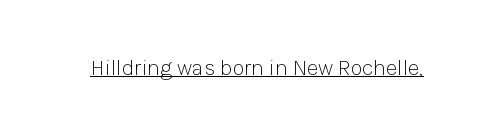
{"italic": "no", "bold": "no", "underline": "yes", "letter_spacing": "normal", "letter_spacing_em": 0.0, "glyph_px": 22}
